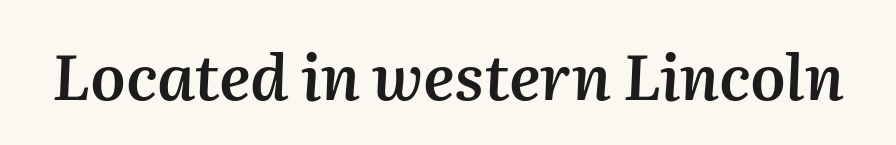
The image shows 63 px semibold type, italic (leaning right); set normal letter spacing, not underlined; medium stroke contrast and a medium x-height.
